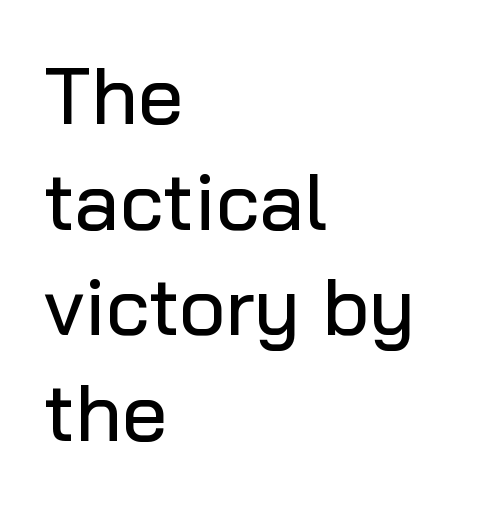
Each letter keeps its own natural width here, so spacing adapts to shape. Letter spacing: default. Quick note: interline space is typical. The lettering holds an erect, upright posture throughout.
